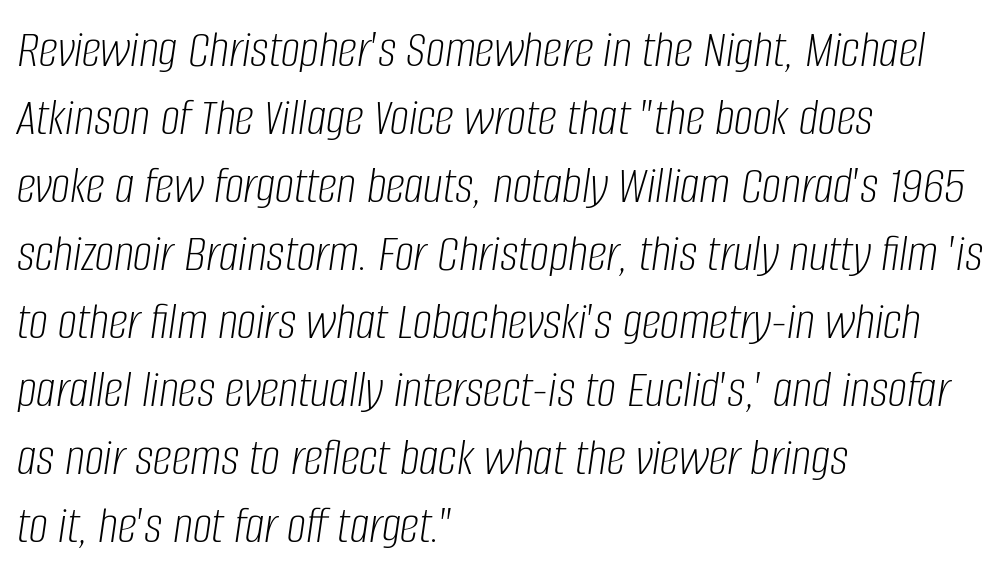
Q: Is the text bold? A: No.
Q: Is the text italic (slanted)? A: Yes, it leans right by about 8 degrees.
Q: Is the text underlined? A: No.
Q: How is the paragraph aligned? A: Left-aligned.
Q: Is the spacing between letters normal or unusually wide? A: Normal.
Q: Is the spacing between lines tight, normal or loose? A: Normal.
Q: Width (condensed, normal, or wide)? A: Condensed.
Q: Stroke contrast? A: Low.
Q: x-height? A: Large.
Q: Monospaced? A: No.
